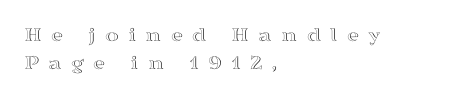
{"italic": "no", "underline": "no", "align": "left", "line_spacing": "normal", "line_spacing_ratio": 1.31, "letter_spacing": "wide", "letter_spacing_em": 0.43, "glyph_px": 21}
